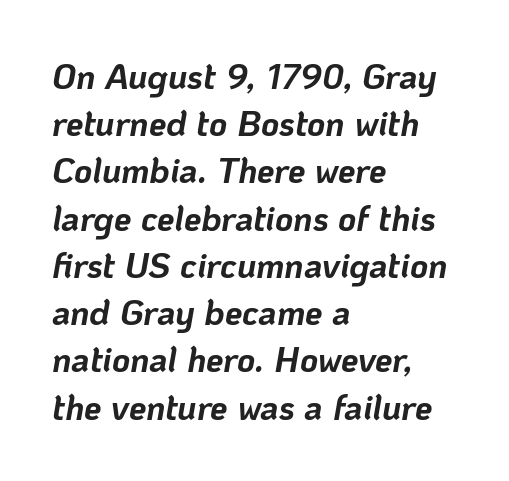
The image shows 35 px bold type, italic (leaning right); set left-aligned, normal line spacing (1.35x), normal letter spacing, not underlined; low stroke contrast and a medium x-height.
